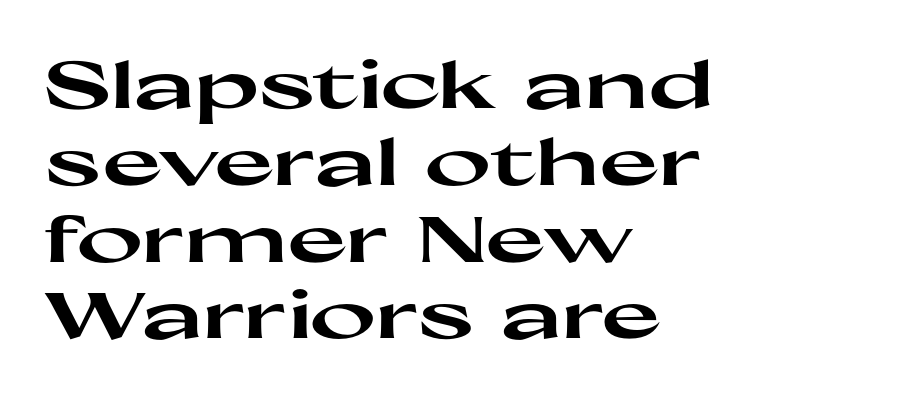
The tracking reads as untouched default to a designer's eye. Descenders hang freely into open space. Thick stems and heavy bowls — unmistakably bold. Italic? Not at all — the glyphs are vertical. What kind of face is this? One without serifs — a sans. Where is the straight margin? On the left.
